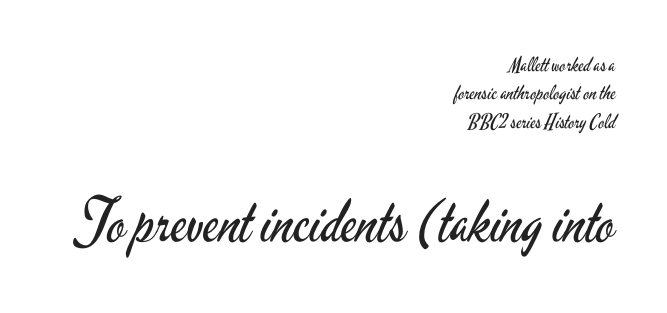
The image shows 59 px regular-weight, condensed sans-serif type; set right-aligned, normal line spacing (1.42x), normal letter spacing, not underlined; the second (bottom) block is 2.95x larger; low stroke contrast and a small x-height.
